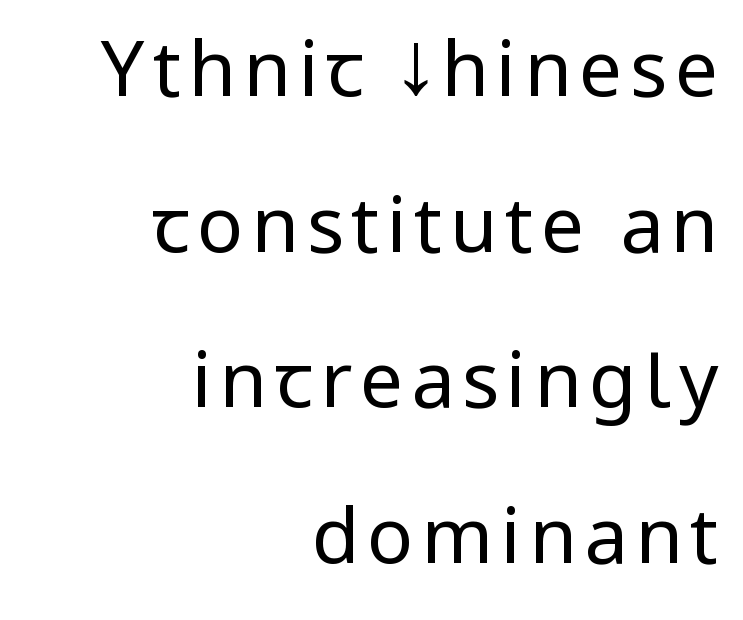
{"serif": "no", "italic": "no", "bold": "no", "weight": "regular", "width": "condensed", "stroke_contrast": "low", "x_height": "large", "monospaced": "no", "underline": "no", "align": "right", "line_spacing": "loose", "line_spacing_ratio": 2.02, "glyph_px": 77}
